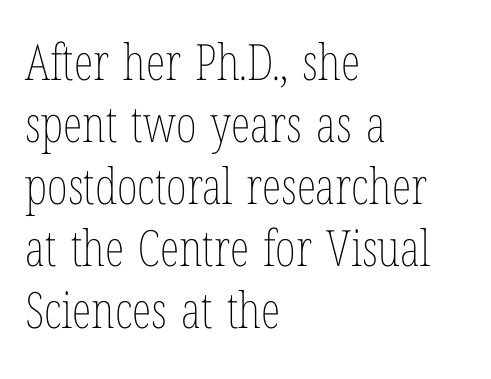
This is the regular roman posture of the typeface. The gap between lines stays unmarked. On a weight scale, this lands at 450 or below. Horizontally, the lines are justified to the leading edge only.
